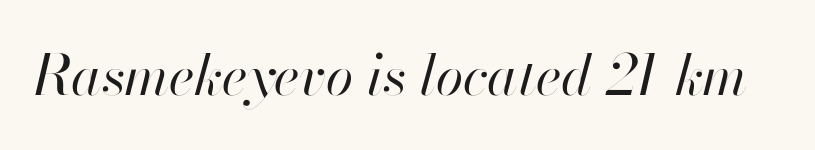
A typesetter would call this proportional, since set widths differ per character. Stems here are at most as thick as an everyday book face. Slant detected: the letters are inclined. The gap between lines stays unmarked. Tracking value appears to be zero — textbook default spacing.
